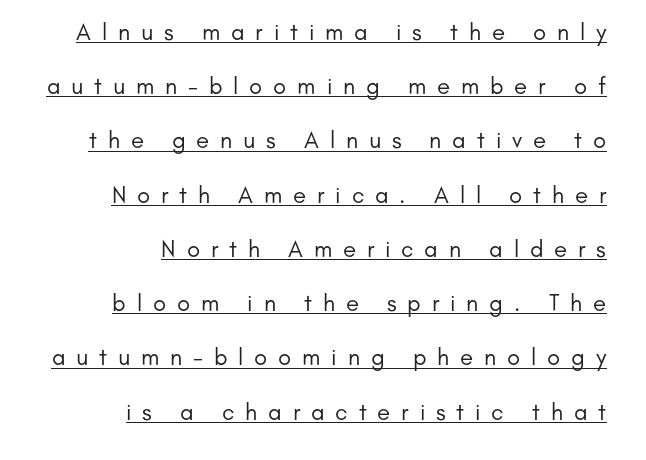
{"italic": "no", "bold": "no", "underline": "yes", "align": "right", "line_spacing": "loose", "line_spacing_ratio": 2.26, "letter_spacing": "wide", "letter_spacing_em": 0.45, "glyph_px": 24}
